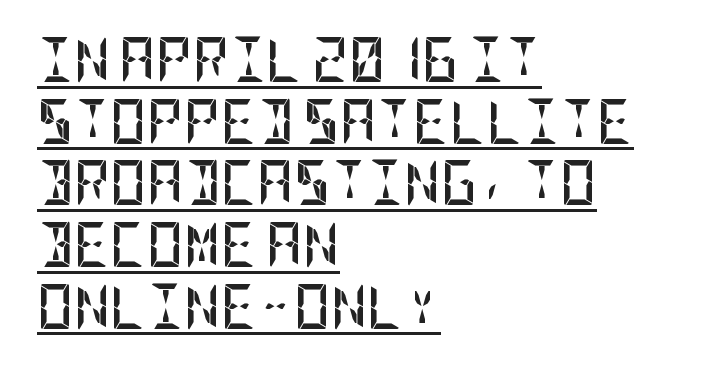
Q: Is the text bold? A: Yes.
Q: Is the text italic (slanted)? A: No, it is upright.
Q: Is the typeface a serif or a sans-serif typeface? A: Sans-serif.
Q: Is the text underlined? A: Yes.
Q: How is the paragraph aligned? A: Left-aligned.
Q: Is the spacing between letters normal or unusually wide? A: Normal.
Q: Is the spacing between lines tight, normal or loose? A: Normal.
Q: Width (condensed, normal, or wide)? A: Condensed.
Q: Stroke contrast? A: Low.
Q: x-height? A: Large.
